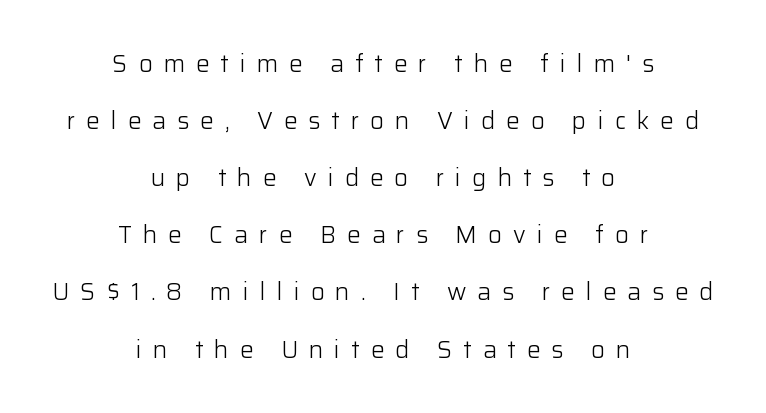
The letters stand upright; this is a roman face. Casual observation: everything's sitting right in the middle. The letters are spread apart with noticeably loose tracking. The foot of each line stays bare and open. A quiet, ordinary-to-light weight characterises the typeface.
